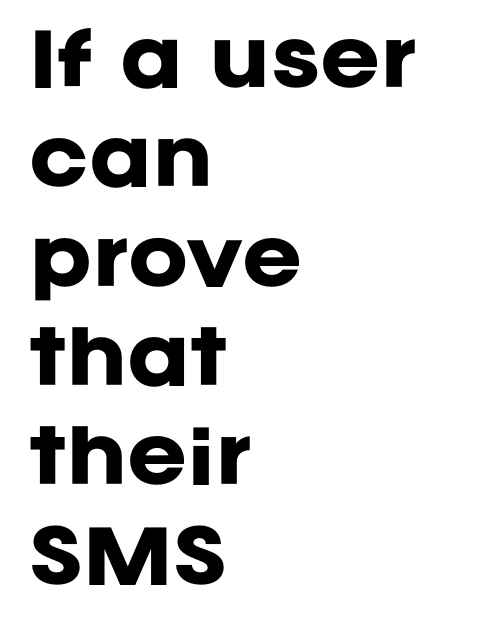
Q: Is the text bold? A: Yes.
Q: Is the text italic (slanted)? A: No, it is upright.
Q: Is the typeface a serif or a sans-serif typeface? A: Sans-serif.
Q: Is the text underlined? A: No.
Q: How is the paragraph aligned? A: Left-aligned.
Q: Is the spacing between letters normal or unusually wide? A: Normal.
Q: Is the spacing between lines tight, normal or loose? A: Normal.
Q: Width (condensed, normal, or wide)? A: Normal.
Q: Stroke contrast? A: Low.
Q: x-height? A: Large.
Q: Monospaced? A: No.
